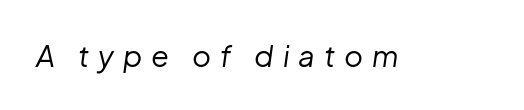
{"italic": "yes", "lean": "right", "slant_degrees": 8, "bold": "no", "weight": "regular", "width": "normal", "stroke_contrast": "low", "x_height": "medium", "monospaced": "no", "underline": "no", "letter_spacing": "wide", "letter_spacing_em": 0.31, "glyph_px": 29}
